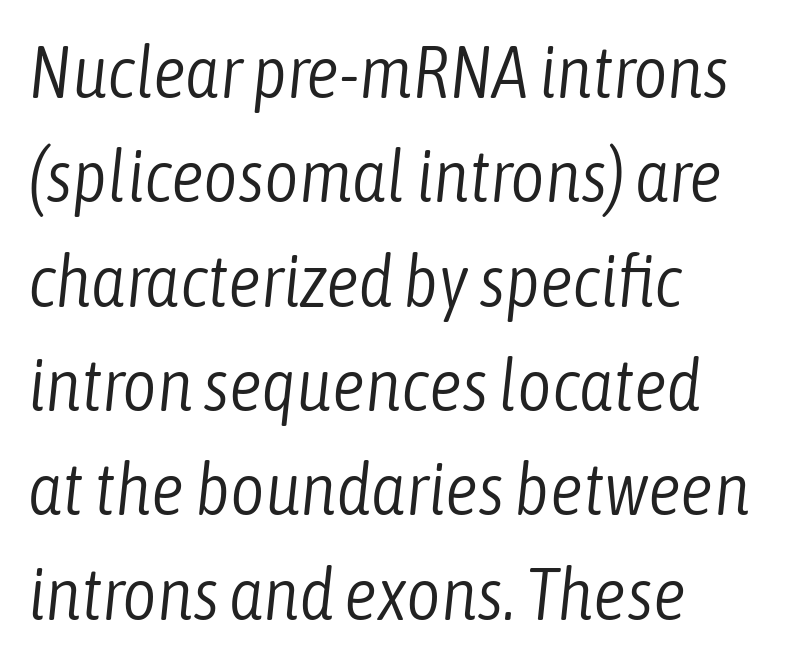
Q: Is the text bold? A: No.
Q: Is the text italic (slanted)? A: Yes, it leans right by about 6 degrees.
Q: Is the text underlined? A: No.
Q: How is the paragraph aligned? A: Left-aligned.
Q: Is the spacing between letters normal or unusually wide? A: Normal.
Q: Is the spacing between lines tight, normal or loose? A: Normal.
Q: Width (condensed, normal, or wide)? A: Condensed.
Q: Stroke contrast? A: Low.
Q: x-height? A: Medium.
Q: Monospaced? A: No.
